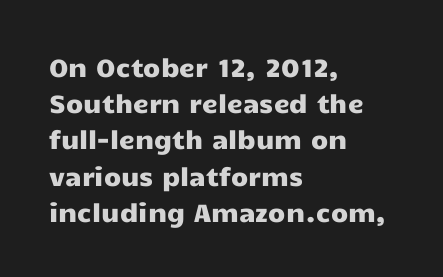
Q: Is the text italic (slanted)? A: No, it is upright.
Q: Is the text underlined? A: No.
Q: How is the paragraph aligned? A: Left-aligned.
Q: Is the spacing between letters normal or unusually wide? A: Normal.
Q: Is the spacing between lines tight, normal or loose? A: Normal.
